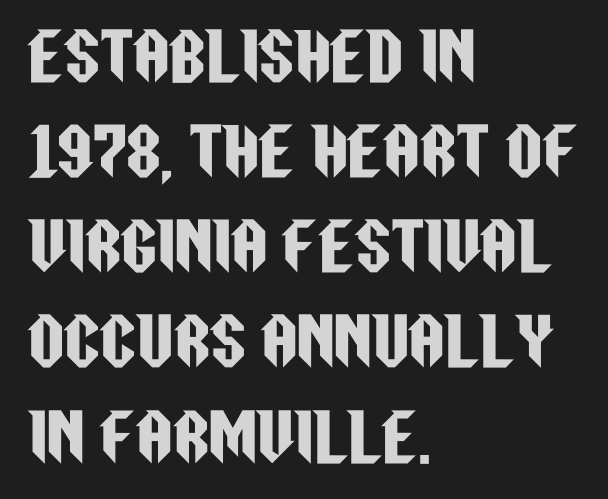
Q: Is the text italic (slanted)? A: No, it is upright.
Q: Is the typeface a serif or a sans-serif typeface? A: Sans-serif.
Q: Is the text underlined? A: No.
Q: How is the paragraph aligned? A: Left-aligned.
Q: Is the spacing between letters normal or unusually wide? A: Normal.
Q: Is the spacing between lines tight, normal or loose? A: Normal.
Q: Width (condensed, normal, or wide)? A: Condensed.
Q: Stroke contrast? A: Low.
Q: x-height? A: Large.
Q: Monospaced? A: No.
